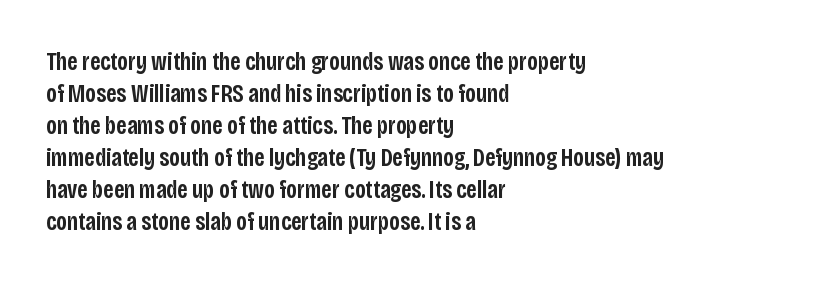
The image shows 25 px text type, upright; set left-aligned, normal line spacing (1.28x), normal letter spacing, not underlined.
